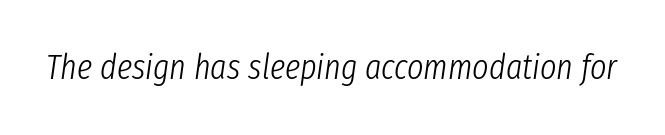
The image shows 35 px light, condensed type, italic (leaning right); set normal letter spacing, not underlined; low stroke contrast and a medium x-height.
